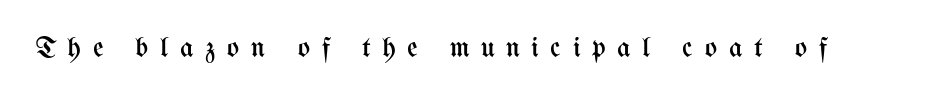
Lines of text with bare space underneath. Characters follow at a spacing far wider than the type designer built in. Ordinary non-slanted type is in use. The weight tops out at a normal text grade. Varying glyph widths throughout — classic text-font behaviour.
